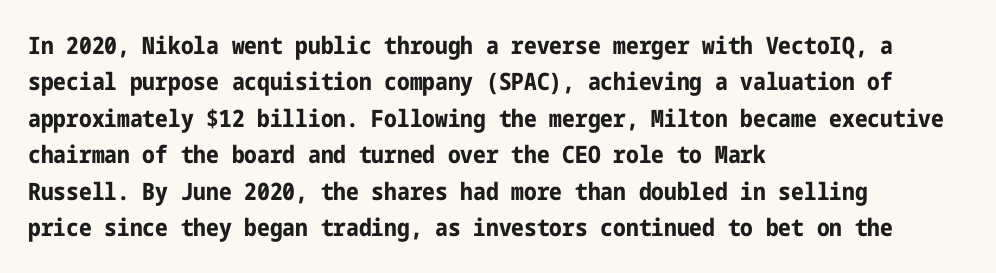
The image shows 24 px bold type, upright; set left-aligned, normal line spacing (1.52x), normal letter spacing, not underlined.
